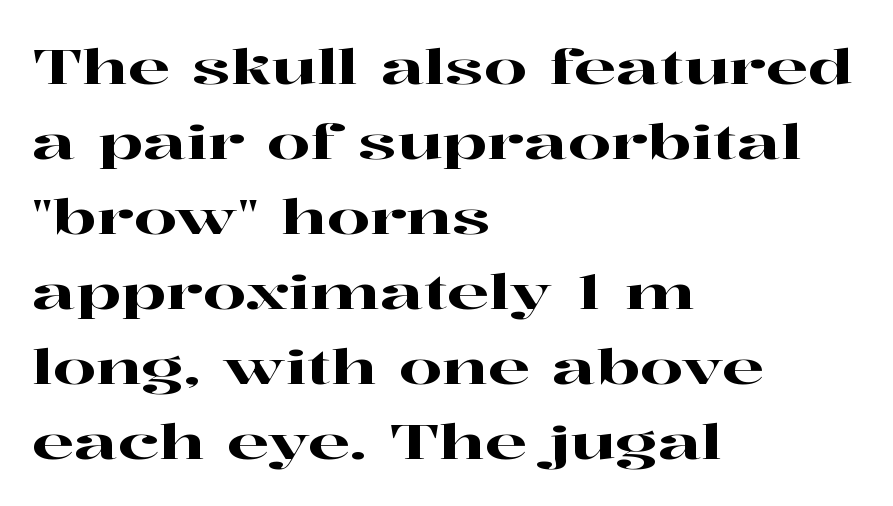
This sample uses plain, unmodified letter spacing. No italicization has been applied; the sample stays upright. The foot of each line stays bare and open. One glance says typical: line gaps are just what's usual. In CSS terms this would be text-align: left.
